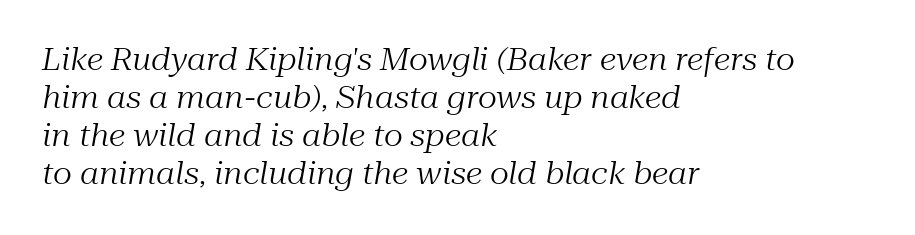
The image shows 30 px regular-weight serif type, italic (leaning right); set left-aligned, normal line spacing (1.27x), normal letter spacing, not underlined; medium stroke contrast and a medium x-height.
